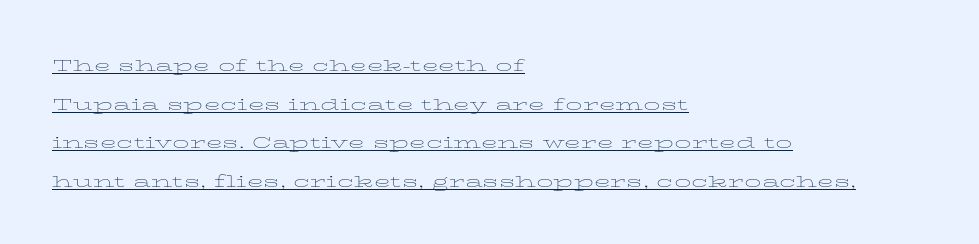
The image shows 22 px text type, upright; set left-aligned, line spacing 1.76x, normal letter spacing, underlined.
